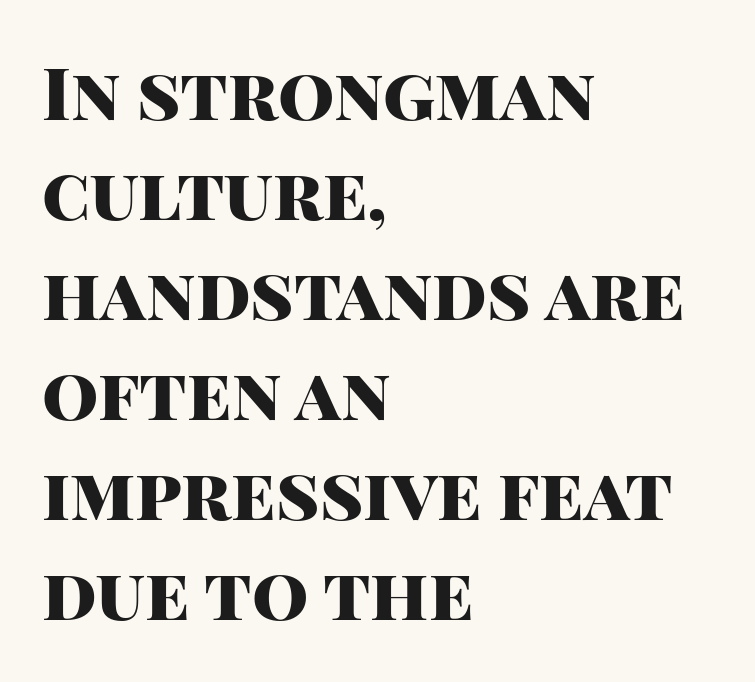
Spacing between characters is what you'd get straight out of the box. Each new line begins a customary step beneath the previous one. You can tell it's not italic because the verticals are truly vertical. Teacher's note: observe the even left margin — that is flush-left alignment. Note the varied advance widths — an 'i' is clearly narrower than an 'm'.
